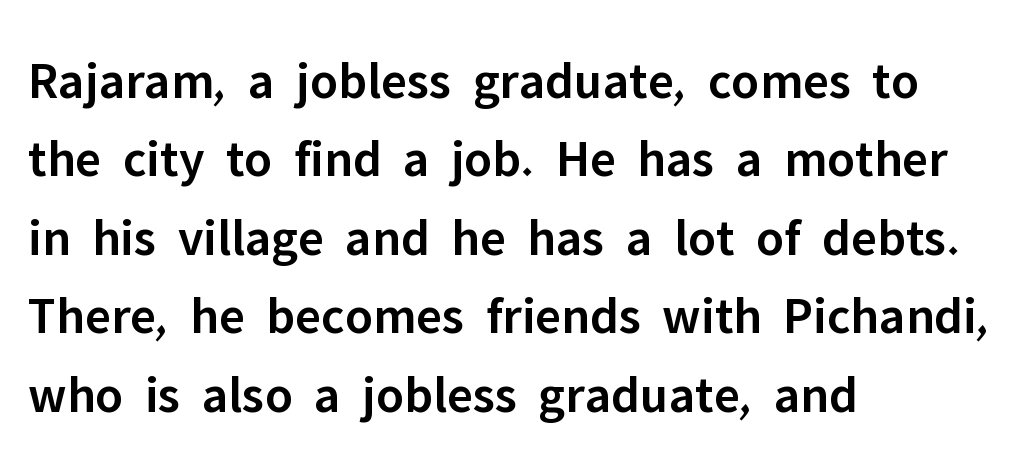
{"serif": "no", "italic": "no", "bold": "semi", "weight": "semibold", "width": "normal", "stroke_contrast": "low", "x_height": "medium", "monospaced": "no", "underline": "no", "align": "left", "line_spacing": "normal", "line_spacing_ratio": 1.48, "letter_spacing": "normal", "letter_spacing_em": 0.0, "glyph_px": 53}
